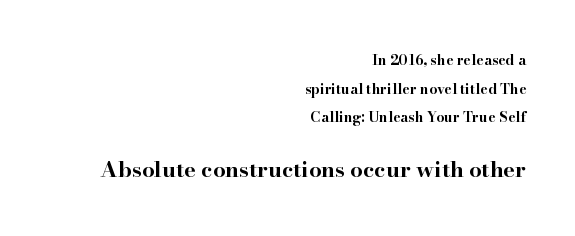
The image shows 22 px bold type, upright; set right-aligned, loose line spacing (2.04x), normal letter spacing, not underlined; the second (bottom) block is 1.57x larger.
